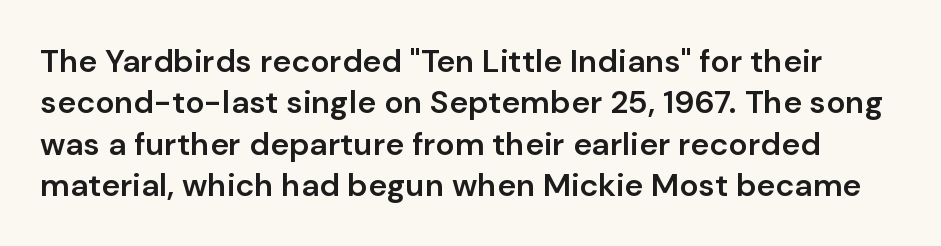
{"serif": "no", "italic": "no", "bold": "semi", "weight": "semibold", "width": "normal", "stroke_contrast": "low", "x_height": "medium", "monospaced": "no", "underline": "no", "line_spacing": "normal", "line_spacing_ratio": 1.29, "letter_spacing": "normal", "letter_spacing_em": 0.0, "glyph_px": 32}
